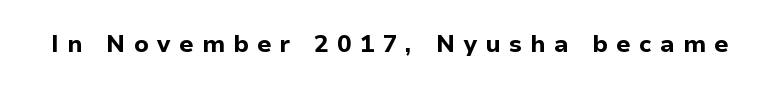
Words float on clear page, feet unadorned. As a designer I'd log this as weight 700, bold. If you drew a line through each stem, it would be perfectly vertical. Inter-character spacing is expanded well beyond the font's built-in metrics.
